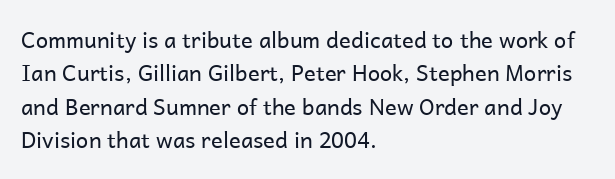
The image shows 22 px text type, upright; set left-aligned, normal line spacing (1.52x), normal letter spacing, not underlined.
